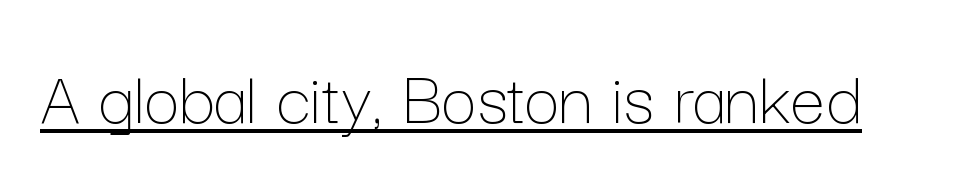
Caption: face not bold, strokes unweighted. Observe the ordinary spacing: letters are neighbours, not strangers. Underlined type. Ordinary non-slanted type is in use. Looks like regular typesetting: each glyph gets only the width it needs.
